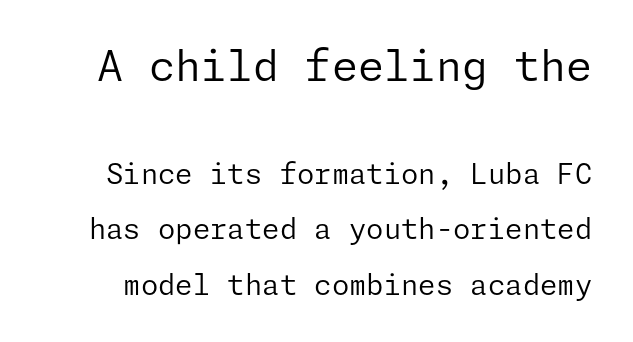
Descender tails drop into unmarked territory. Widely set lines give the paragraph a tall, airy silhouette. Look at the bottom of the vertical strokes: they stop flat, with no serifs. This sample uses plain, unmodified letter spacing. No italicization has been applied; the sample stays upright.
